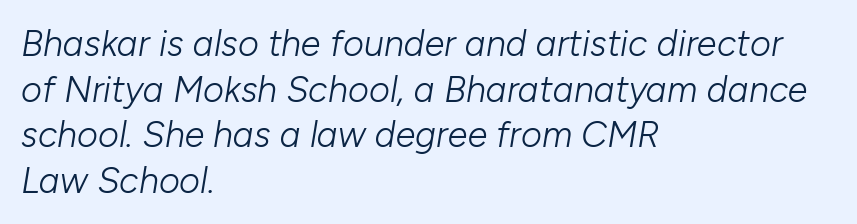
Q: Is the text bold? A: No.
Q: Is the text italic (slanted)? A: Yes, it leans right by about 10 degrees.
Q: Is the text underlined? A: No.
Q: How is the paragraph aligned? A: Left-aligned.
Q: Is the spacing between letters normal or unusually wide? A: Normal.
Q: Is the spacing between lines tight, normal or loose? A: Normal.
Q: Width (condensed, normal, or wide)? A: Normal.
Q: Stroke contrast? A: Low.
Q: x-height? A: Medium.
Q: Monospaced? A: No.
